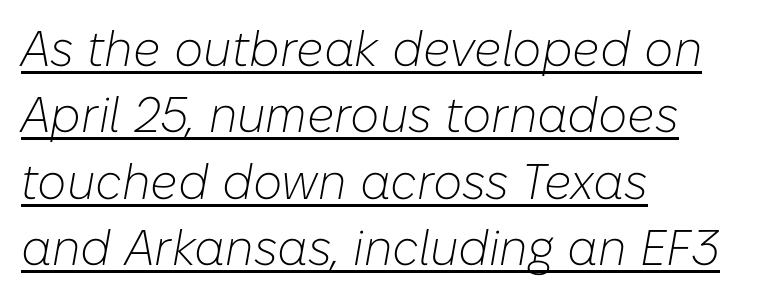
Letters have the restrained weight of plain body copy at most. Is there an underline? Yes — a line sits under the letters. Horizontally, the lines are justified to the leading edge only. The letters advance in unequal steps, a hallmark of proportional type. The designer left line spacing at the default. The whole block is typeset with a tilt.
